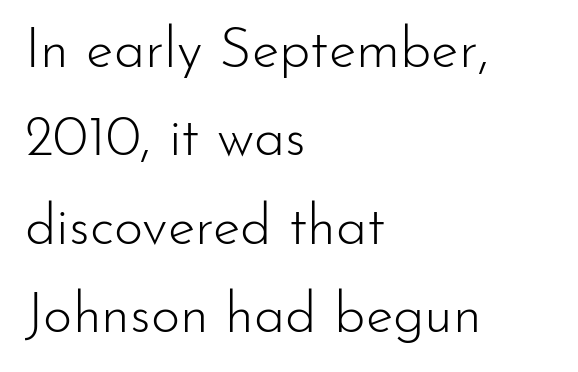
Check where the strokes stop: nothing finishes them off — pure sans. Every character sits straight up, as roman type does. A typesetter would call this leading conventional body-copy spacing. No heavy texture on the line: the type isn't bold. Each word holds together tightly as a unit, with standard inter-letter gaps.
